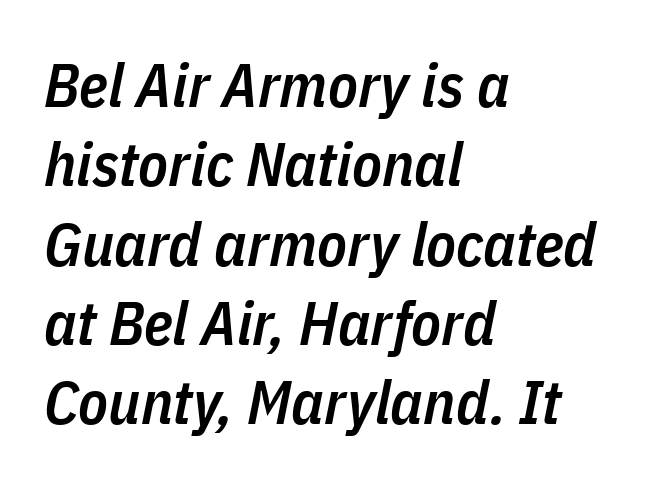
The image shows 61 px semibold, condensed type, italic (leaning right); set left-aligned, normal line spacing (1.3x), normal letter spacing, not underlined; low stroke contrast and a medium x-height.
